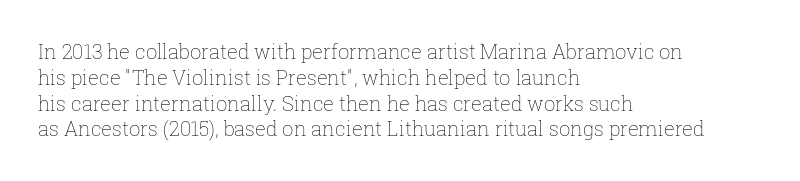
Q: Is the text bold? A: No.
Q: Is the text italic (slanted)? A: No, it is upright.
Q: Is the text underlined? A: No.
Q: How is the paragraph aligned? A: Left-aligned.
Q: Is the spacing between letters normal or unusually wide? A: Normal.
Q: Is the spacing between lines tight, normal or loose? A: Normal.
